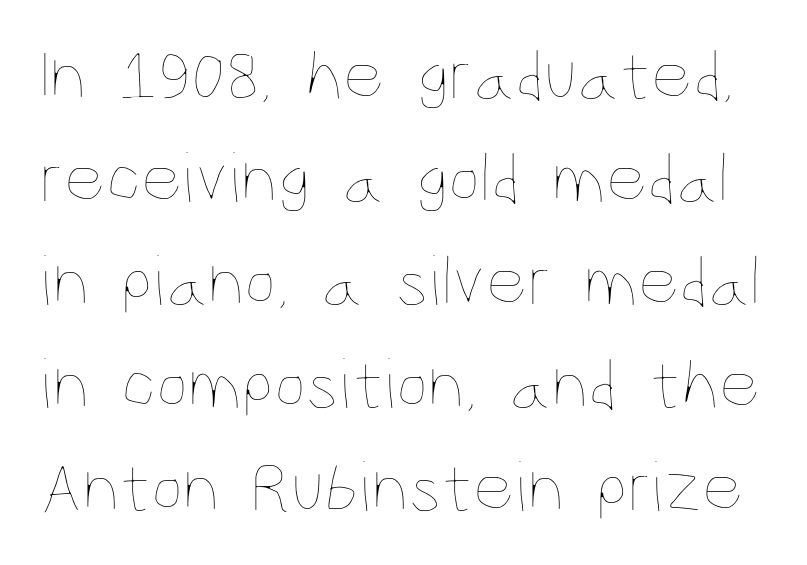
The image shows 72 px thin, condensed type, upright; set normal line spacing (1.43x), normal letter spacing, not underlined; low stroke contrast and a large x-height.
